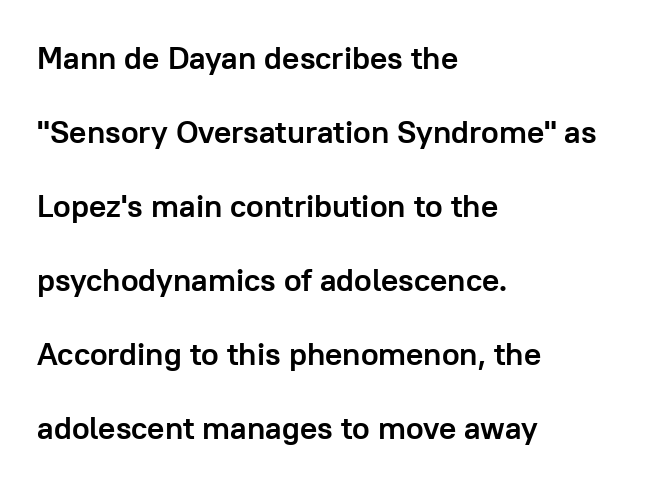
Designer's note — italics off, roman on. Strokes here are thick enough to call this a true bold. The letterforms sit shoulder to shoulder at normal distance. Descenders hang freely into open space. Loosely led — the rows are spread out.
